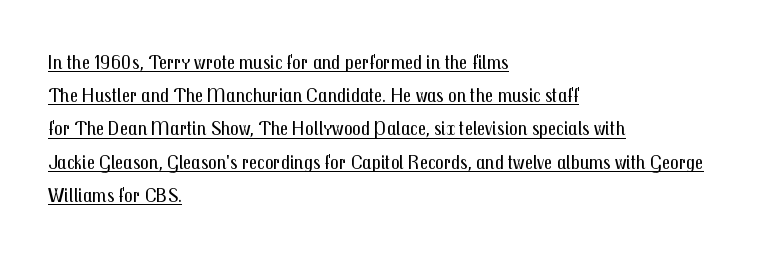
{"italic": "no", "bold": "no", "underline": "yes", "align": "left", "line_spacing": "normal", "line_spacing_ratio": 1.58, "letter_spacing": "normal", "letter_spacing_em": 0.0, "glyph_px": 21}
